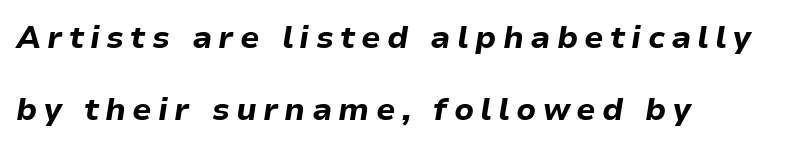
{"italic": "yes", "lean": "right", "slant_degrees": 9, "bold": "yes", "weight": "bold", "width": "normal", "stroke_contrast": "low", "x_height": "medium", "monospaced": "no", "underline": "no", "align": "left", "line_spacing": "loose", "line_spacing_ratio": 2.31, "letter_spacing": "wide", "letter_spacing_em": 0.2, "glyph_px": 31}
